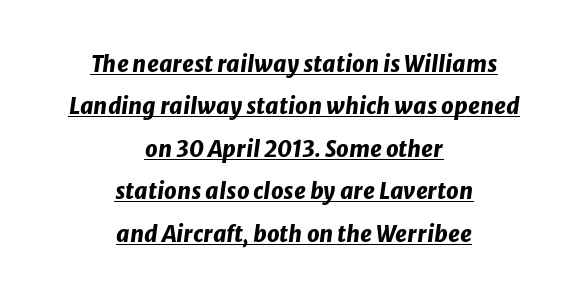
{"italic": "yes", "lean": "right", "slant_degrees": 8, "bold": "yes", "underline": "yes", "align": "center", "line_spacing": "loose", "line_spacing_ratio": 1.93, "letter_spacing": "normal", "letter_spacing_em": 0.0, "glyph_px": 22}
